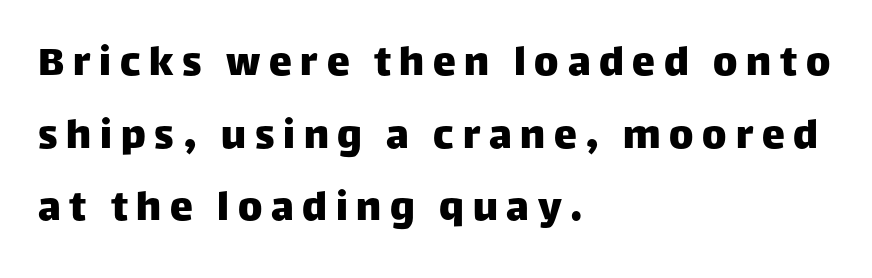
The image shows 46 px sans-serif type, upright; set left-aligned, normal line spacing (1.58x), not underlined; low stroke contrast and a large x-height.
